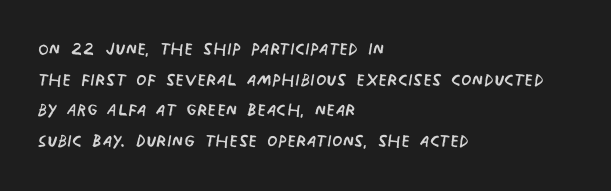
Q: Is the text bold? A: No.
Q: Is the text underlined? A: No.
Q: How is the paragraph aligned? A: Left-aligned.
Q: Is the spacing between letters normal or unusually wide? A: Normal.
Q: Is the spacing between lines tight, normal or loose? A: Normal.
